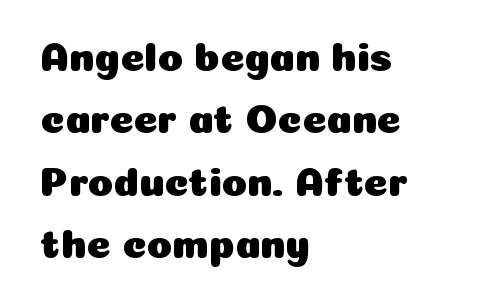
{"serif": "no", "italic": "no", "width": "normal", "stroke_contrast": "low", "x_height": "medium", "monospaced": "no", "underline": "no", "align": "left", "line_spacing": "normal", "line_spacing_ratio": 1.52, "letter_spacing": "normal", "letter_spacing_em": 0.0, "glyph_px": 41}
